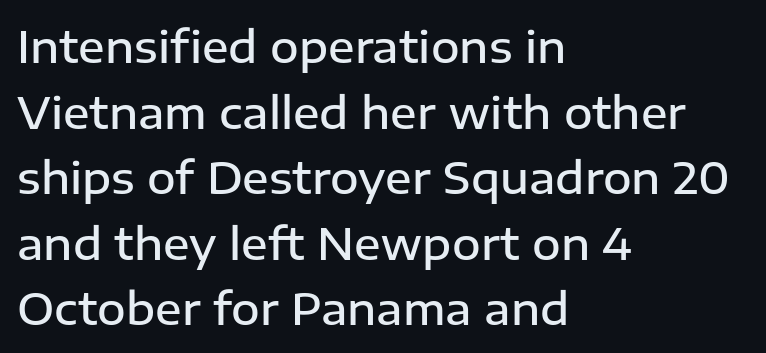
These lines are rendered in a variable-pitch font. The letters are semibold — heavier than regular but short of a full bold. There is no visible air inserted between adjacent glyphs. This rendering employs a face without finishing strokes, i.e., a sans-serif.
